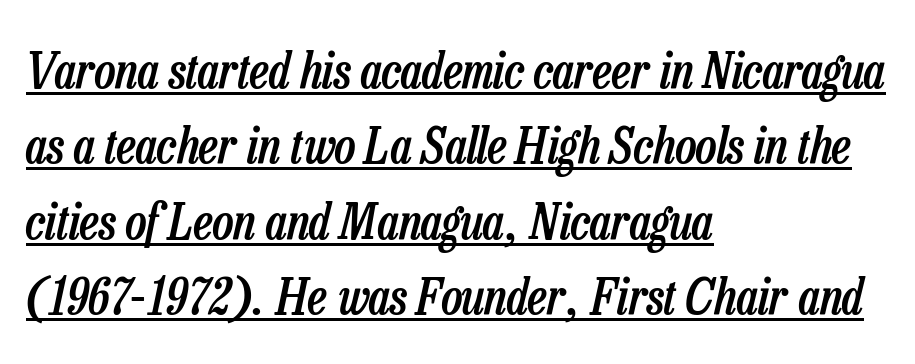
Caption: standard tracking, unaltered. This is the in-between weight designers call semibold or demi. The passage shown stacks its lines at a standard gap. Each line of the rendering has a horizontal stroke beneath the glyphs. Is this a fixed-width face? No — the glyphs have proportional, varying widths. The typography opts for an oblique posture over an upright one.
